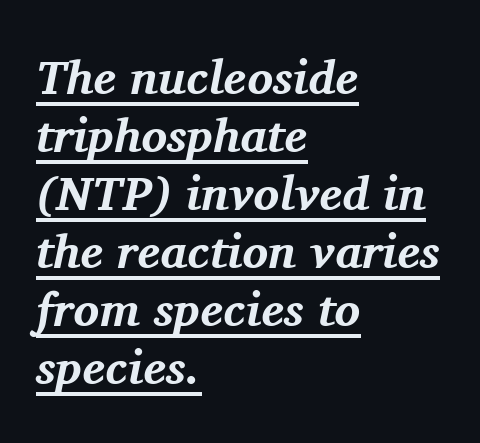
Q: Is the text bold? A: Yes.
Q: Is the text italic (slanted)? A: Yes, it leans right by about 11 degrees.
Q: Is the typeface a serif or a sans-serif typeface? A: Serif.
Q: Is the text underlined? A: Yes.
Q: How is the paragraph aligned? A: Left-aligned.
Q: Is the spacing between letters normal or unusually wide? A: Normal.
Q: Width (condensed, normal, or wide)? A: Normal.
Q: Stroke contrast? A: Medium.
Q: x-height? A: Medium.
Q: Monospaced? A: No.
